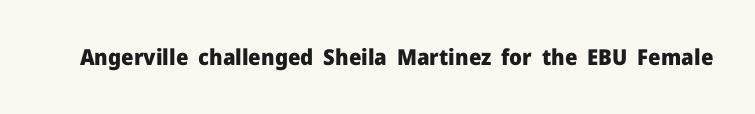
{"italic": "no", "bold": "yes", "underline": "no", "letter_spacing": "normal", "letter_spacing_em": 0.0, "glyph_px": 22}
